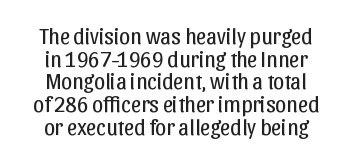
The image shows 22 px text type, upright; set centered, tight line spacing (1.03x), normal letter spacing, not underlined.
